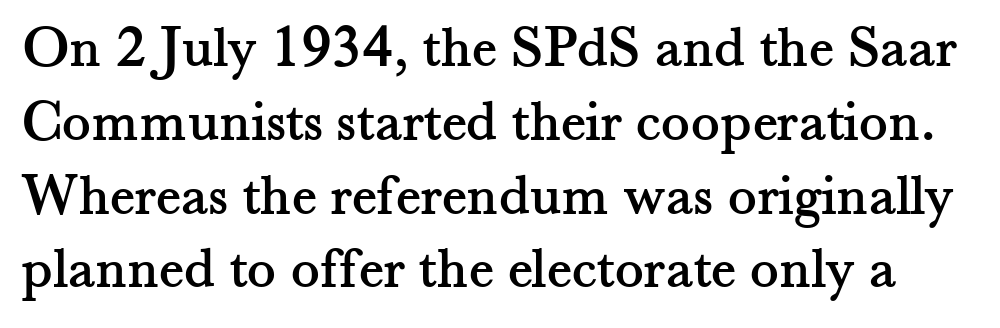
{"serif": "yes", "italic": "no", "width": "normal", "stroke_contrast": "medium", "x_height": "small", "monospaced": "no", "underline": "no", "line_spacing_ratio": 1.23, "letter_spacing": "normal", "letter_spacing_em": 0.0, "glyph_px": 60}
